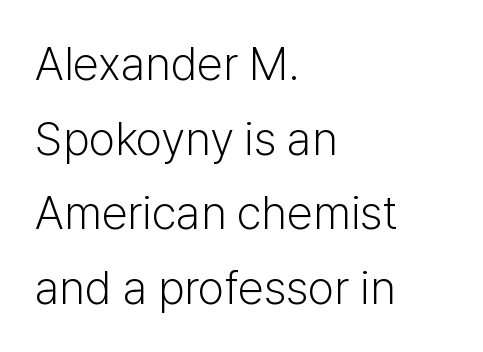
{"serif": "no", "italic": "no", "bold": "no", "weight": "light", "width": "normal", "stroke_contrast": "low", "x_height": "medium", "monospaced": "no", "underline": "no", "align": "left", "line_spacing": "normal", "line_spacing_ratio": 1.59, "letter_spacing": "normal", "letter_spacing_em": 0.0, "glyph_px": 47}
